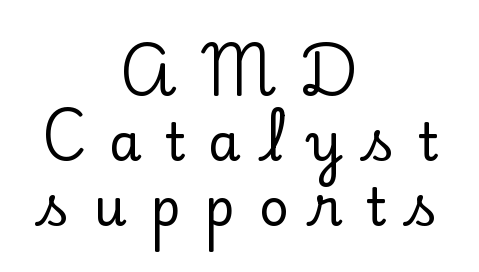
{"serif": "yes", "italic": "no", "width": "normal", "stroke_contrast": "low", "x_height": "small", "monospaced": "no", "underline": "no", "align": "center", "line_spacing": "normal", "line_spacing_ratio": 1.25, "letter_spacing": "wide", "letter_spacing_em": 0.45, "glyph_px": 52}
